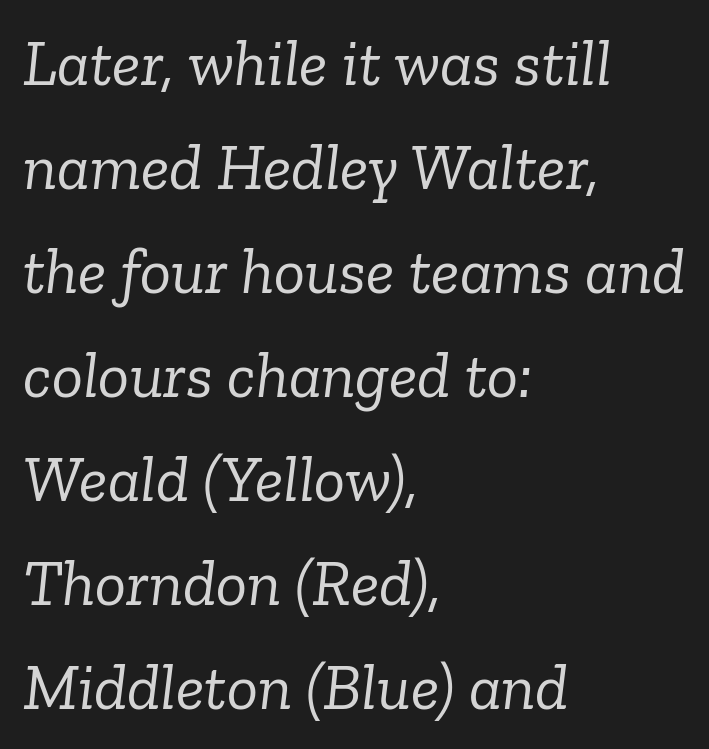
Q: Is the text bold? A: No.
Q: Is the text italic (slanted)? A: Yes, it leans right by about 6 degrees.
Q: Is the typeface a serif or a sans-serif typeface? A: Serif.
Q: Is the text underlined? A: No.
Q: How is the paragraph aligned? A: Left-aligned.
Q: Is the spacing between letters normal or unusually wide? A: Normal.
Q: Is the spacing between lines tight, normal or loose? A: Normal.
Q: Width (condensed, normal, or wide)? A: Normal.
Q: Stroke contrast? A: Low.
Q: x-height? A: Medium.
Q: Monospaced? A: No.
